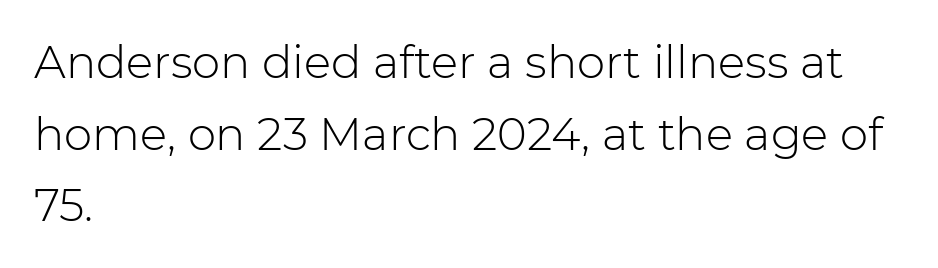
The image shows 45 px light sans-serif type, upright; set left-aligned, normal line spacing (1.59x), normal letter spacing, not underlined; low stroke contrast and a medium x-height.
